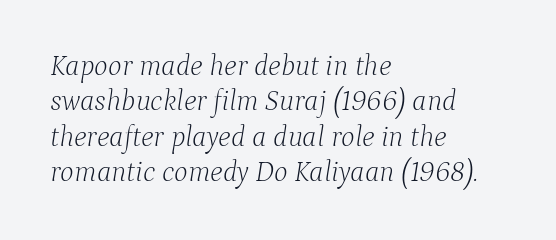
{"serif": "yes", "italic": "yes", "lean": "right", "slant_degrees": 9, "bold": "no", "weight": "light", "width": "normal", "stroke_contrast": "low", "x_height": "medium", "monospaced": "no", "underline": "no", "align": "left", "line_spacing_ratio": 1.22, "letter_spacing": "normal", "letter_spacing_em": 0.0, "glyph_px": 29}
